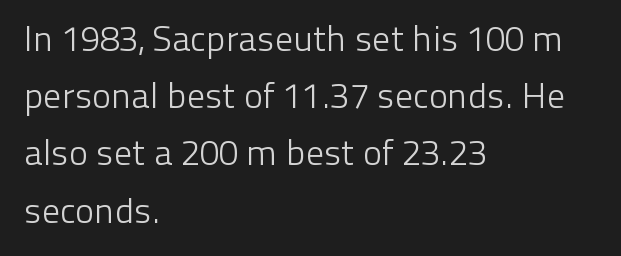
{"serif": "no", "italic": "no", "bold": "no", "weight": "light", "width": "normal", "stroke_contrast": "low", "x_height": "medium", "monospaced": "no", "underline": "no", "align": "left", "line_spacing": "normal", "line_spacing_ratio": 1.59, "letter_spacing": "normal", "letter_spacing_em": 0.0, "glyph_px": 36}
